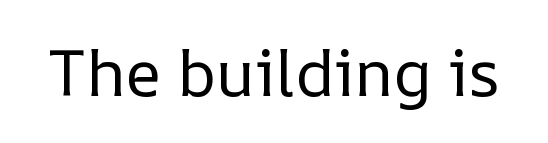
Q: Is the text bold? A: No.
Q: Is the text italic (slanted)? A: No, it is upright.
Q: Is the text underlined? A: No.
Q: Is the spacing between letters normal or unusually wide? A: Normal.
Q: Width (condensed, normal, or wide)? A: Normal.
Q: Stroke contrast? A: Low.
Q: x-height? A: Medium.
Q: Monospaced? A: No.
